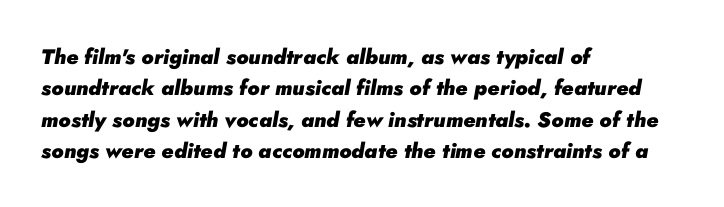
{"italic": "yes", "lean": "right", "slant_degrees": 10, "bold": "yes", "underline": "no", "align": "left", "line_spacing": "normal", "line_spacing_ratio": 1.49, "letter_spacing": "normal", "letter_spacing_em": 0.0, "glyph_px": 21}
